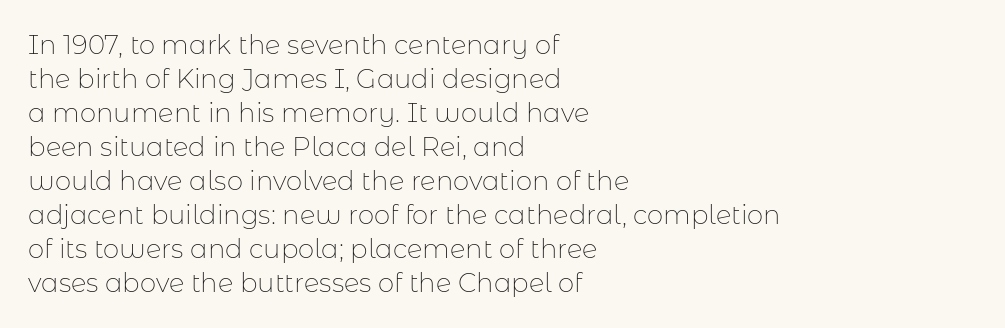
Q: Is the text bold? A: No.
Q: Is the text italic (slanted)? A: No, it is upright.
Q: Is the text underlined? A: No.
Q: How is the paragraph aligned? A: Left-aligned.
Q: Is the spacing between letters normal or unusually wide? A: Normal.
Q: Is the spacing between lines tight, normal or loose? A: Normal.
